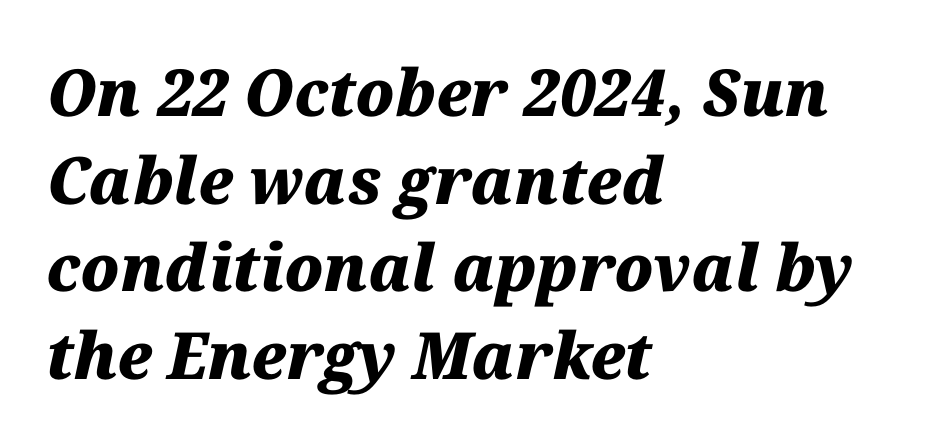
Q: Is the text bold? A: Yes.
Q: Is the text italic (slanted)? A: Yes, it leans right by about 12 degrees.
Q: Is the text underlined? A: No.
Q: How is the paragraph aligned? A: Left-aligned.
Q: Is the spacing between letters normal or unusually wide? A: Normal.
Q: Is the spacing between lines tight, normal or loose? A: Normal.
Q: Width (condensed, normal, or wide)? A: Normal.
Q: Stroke contrast? A: Medium.
Q: x-height? A: Medium.
Q: Monospaced? A: No.
